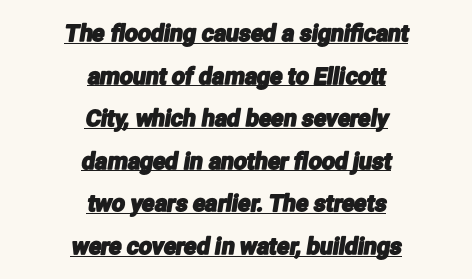
Q: Is the text underlined? A: Yes.
Q: How is the paragraph aligned? A: Centered.
Q: Is the spacing between letters normal or unusually wide? A: Normal.
